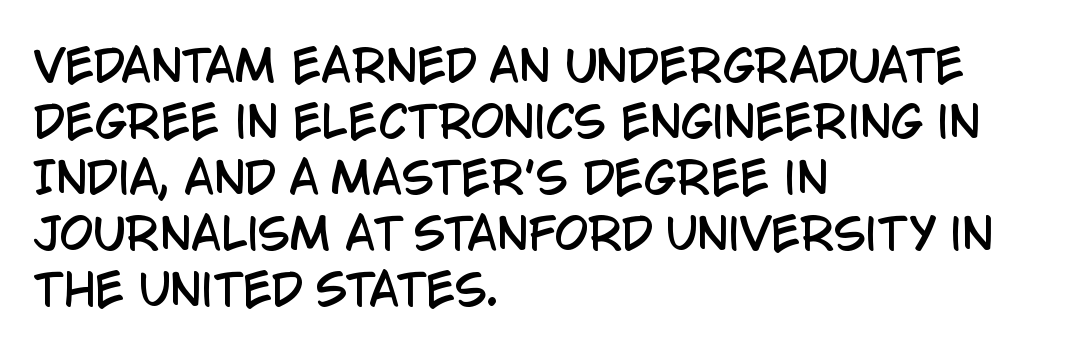
The image shows 43 px condensed sans-serif type, upright; set left-aligned, normal line spacing (1.3x), normal letter spacing, not underlined; low stroke contrast and a large x-height.
